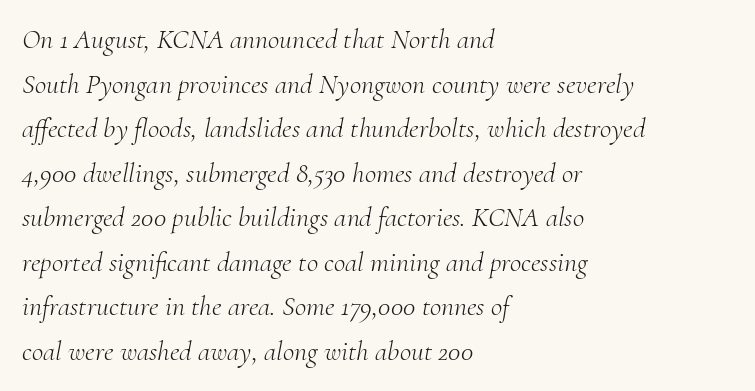
Q: Is the text bold? A: No.
Q: Is the text italic (slanted)? A: Yes, it leans right by about 10 degrees.
Q: Is the typeface a serif or a sans-serif typeface? A: Serif.
Q: Is the text underlined? A: No.
Q: How is the paragraph aligned? A: Left-aligned.
Q: Is the spacing between letters normal or unusually wide? A: Normal.
Q: Is the spacing between lines tight, normal or loose? A: Normal.
Q: Width (condensed, normal, or wide)? A: Normal.
Q: Stroke contrast? A: Medium.
Q: x-height? A: Small.
Q: Monospaced? A: No.
